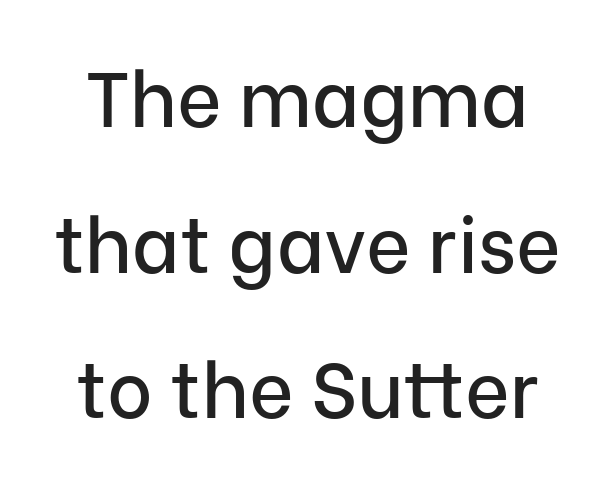
{"serif": "no", "italic": "no", "width": "normal", "stroke_contrast": "low", "x_height": "medium", "monospaced": "no", "underline": "no", "line_spacing_ratio": 1.89, "letter_spacing": "normal", "letter_spacing_em": 0.0, "glyph_px": 77}
